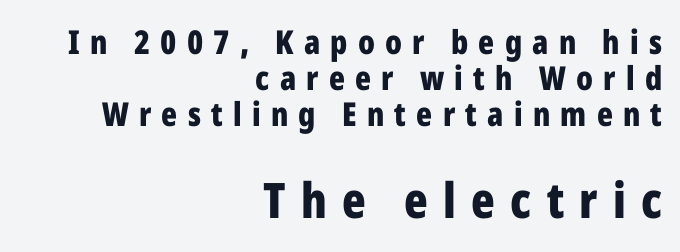
The image shows 49 px bold, condensed sans-serif type, upright; set right-aligned, tight line spacing (1.09x), unusually wide letter spacing (+0.31 em), not underlined; the second (bottom) block is 1.48x larger; low stroke contrast and a medium x-height.
